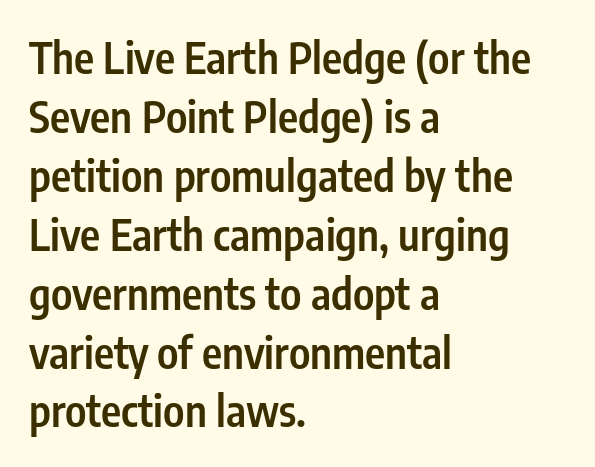
Spacing between characters is what you'd get straight out of the box. The face used here is a sans, in the tradition of grotesques and geometrics. Reading down the column, the eye jumps a familiar distance to each next line. Quick note: underline off.
